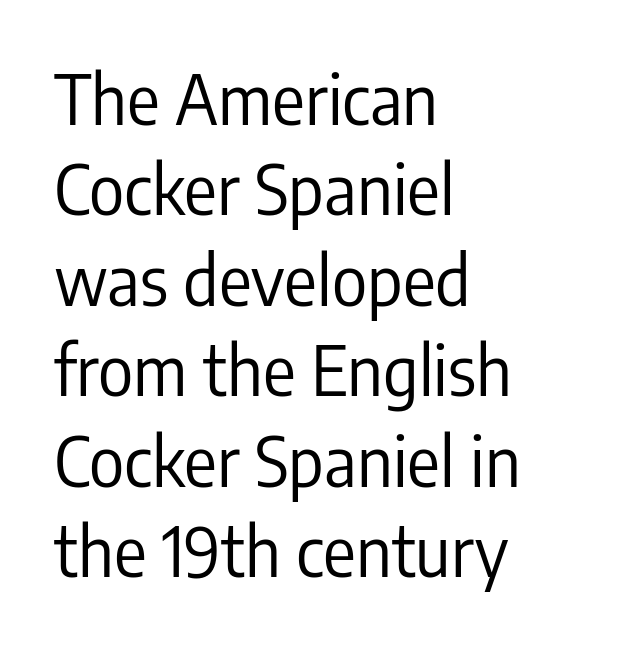
The image shows 68 px regular-weight, condensed sans-serif type, upright; set left-aligned, normal line spacing (1.33x), normal letter spacing, not underlined; low stroke contrast and a medium x-height.
